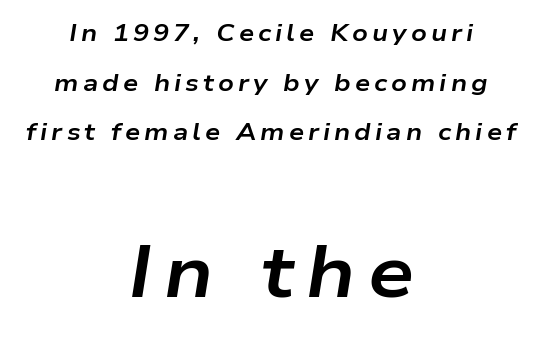
{"italic": "yes", "lean": "right", "slant_degrees": 9, "bold": "yes", "weight": "bold", "width": "wide", "stroke_contrast": "low", "x_height": "medium", "monospaced": "no", "underline": "no", "align": "center", "line_spacing": "loose", "line_spacing_ratio": 2.07, "larger_block": "second", "size_ratio": 3.04, "glyph_px": 73}
